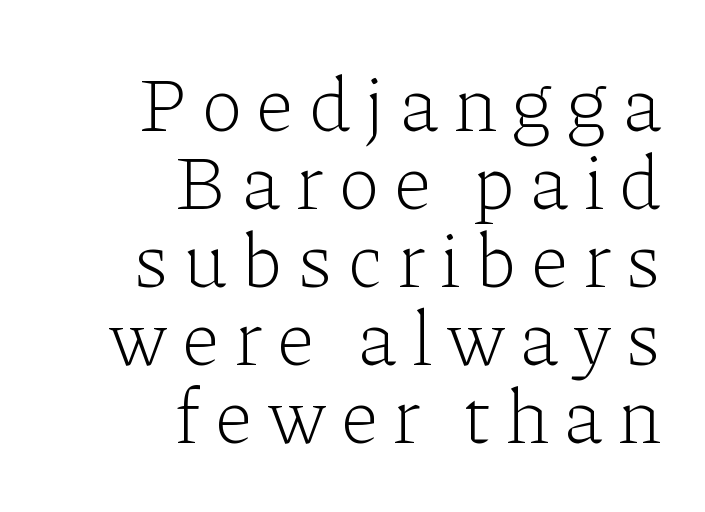
Q: Is the text bold? A: No.
Q: Is the text italic (slanted)? A: No, it is upright.
Q: Is the typeface a serif or a sans-serif typeface? A: Serif.
Q: Is the text underlined? A: No.
Q: How is the paragraph aligned? A: Right-aligned.
Q: Is the spacing between letters normal or unusually wide? A: Unusually wide.
Q: Is the spacing between lines tight, normal or loose? A: Tight.
Q: Width (condensed, normal, or wide)? A: Normal.
Q: Stroke contrast? A: Low.
Q: x-height? A: Medium.
Q: Monospaced? A: No.
